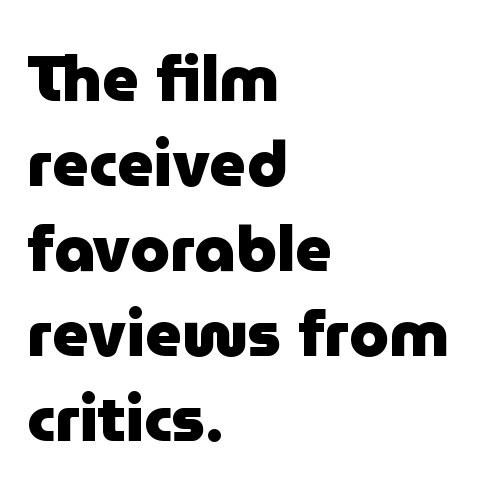
{"serif": "no", "italic": "no", "bold": "yes", "weight": "heavy", "width": "normal", "stroke_contrast": "low", "x_height": "medium", "monospaced": "no", "underline": "no", "align": "left", "line_spacing": "normal", "line_spacing_ratio": 1.33, "letter_spacing": "normal", "letter_spacing_em": 0.0, "glyph_px": 64}
